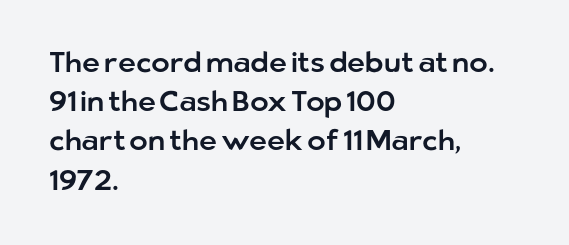
Q: Is the text italic (slanted)? A: No, it is upright.
Q: Is the typeface a serif or a sans-serif typeface? A: Sans-serif.
Q: Is the text underlined? A: No.
Q: How is the paragraph aligned? A: Left-aligned.
Q: Is the spacing between letters normal or unusually wide? A: Normal.
Q: Is the spacing between lines tight, normal or loose? A: Normal.
Q: Width (condensed, normal, or wide)? A: Normal.
Q: Stroke contrast? A: Low.
Q: x-height? A: Medium.
Q: Monospaced? A: No.
